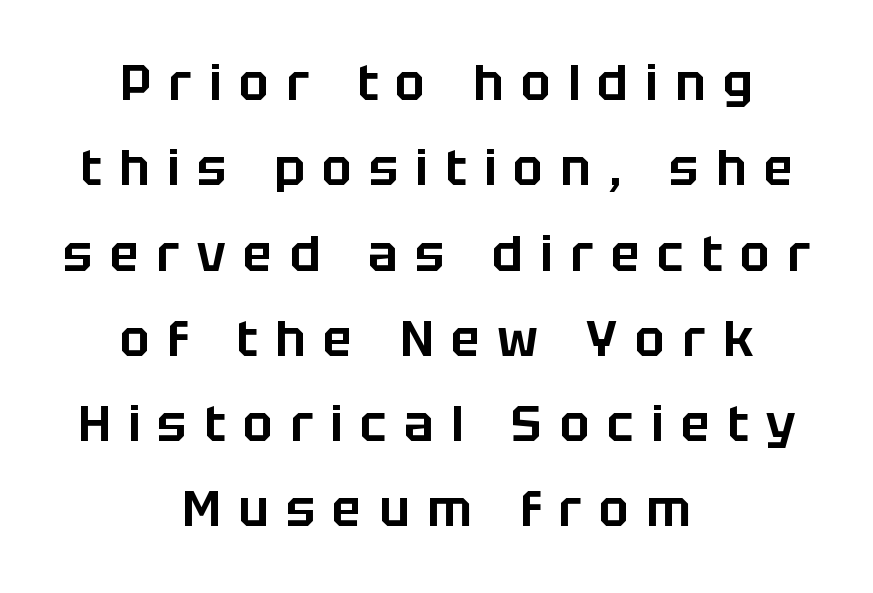
Q: Is the text italic (slanted)? A: No, it is upright.
Q: Is the typeface a serif or a sans-serif typeface? A: Sans-serif.
Q: Is the text underlined? A: No.
Q: How is the paragraph aligned? A: Centered.
Q: Is the spacing between letters normal or unusually wide? A: Unusually wide.
Q: Width (condensed, normal, or wide)? A: Normal.
Q: Stroke contrast? A: Low.
Q: x-height? A: Large.
Q: Monospaced? A: No.
